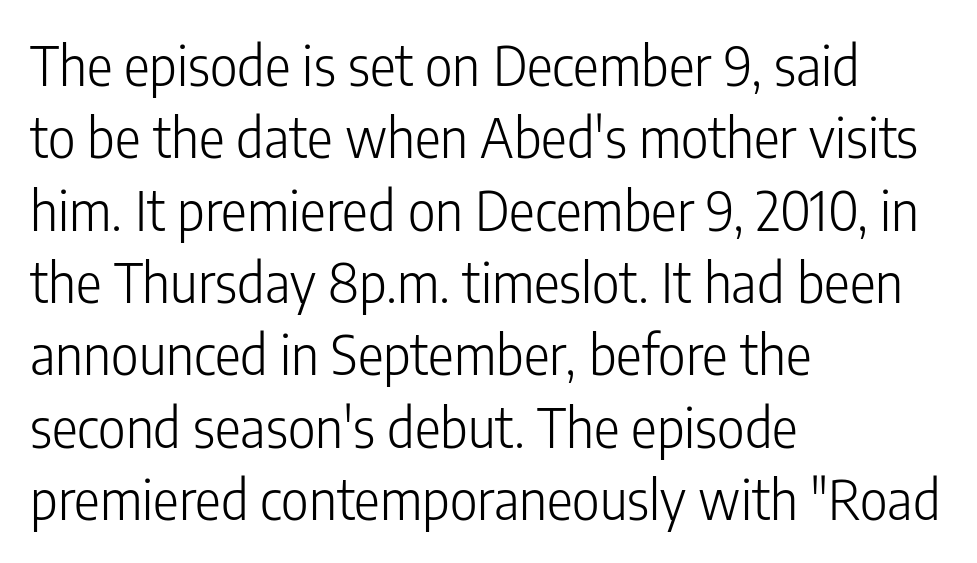
The image shows 54 px light, condensed sans-serif type, upright; set left-aligned, normal line spacing (1.34x), normal letter spacing, not underlined; low stroke contrast and a medium x-height.
